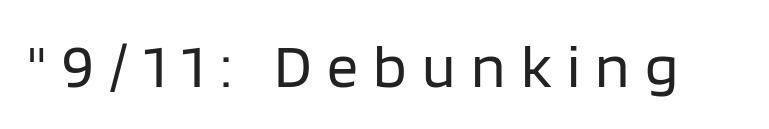
{"serif": "no", "italic": "no", "bold": "no", "weight": "regular", "width": "normal", "stroke_contrast": "low", "x_height": "large", "monospaced": "no", "underline": "no", "letter_spacing": "wide", "letter_spacing_em": 0.25, "glyph_px": 62}
